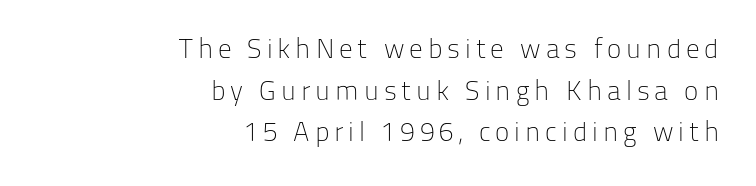
{"italic": "no", "bold": "no", "underline": "no", "align": "right", "line_spacing": "normal", "line_spacing_ratio": 1.54, "glyph_px": 27}
